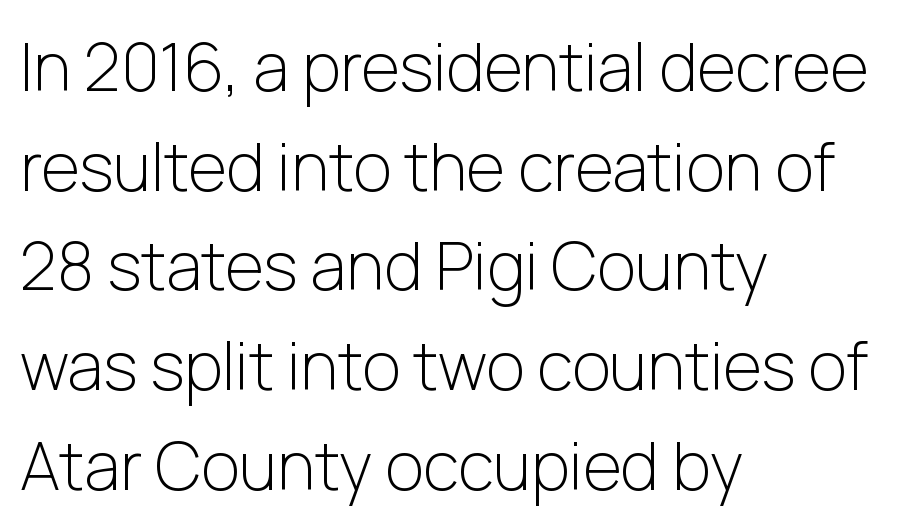
The image shows 66 px light sans-serif type, upright; set left-aligned, normal line spacing (1.51x), normal letter spacing, not underlined; low stroke contrast and a medium x-height.
